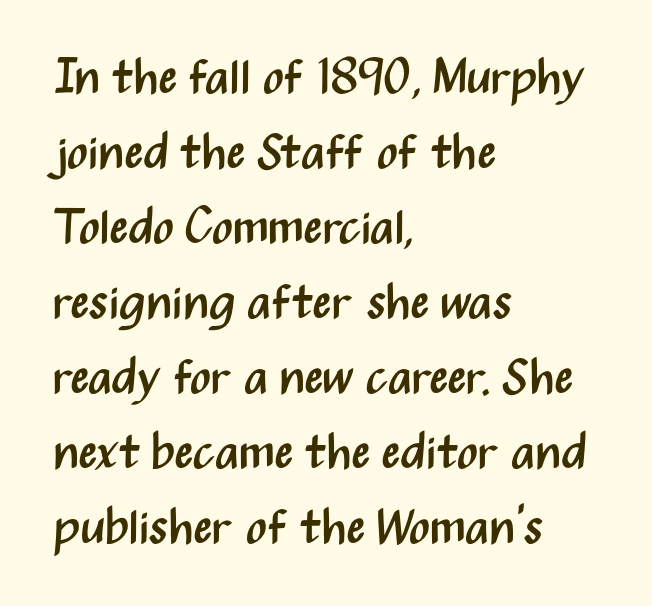
One-word summary of the alignment: left. What stands out about the letter spacing? Nothing — it is the standard amount. Posture: upright roman. Type without underlining.
